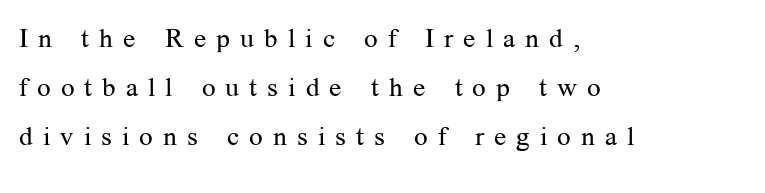
The image shows 27 px text type, upright; set left-aligned, line spacing 1.82x, unusually wide letter spacing (+0.37 em), not underlined.
